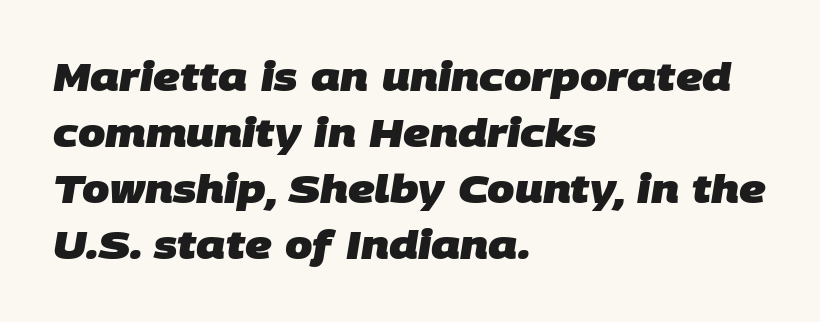
Note the varied advance widths — an 'i' is clearly narrower than an 'm'. Underlining? Definitely not there. Reading down the block, your eye returns to a fixed left position each line. Caption: bold face, heavy strokes. The letters sit at their default tracking, neither squeezed nor spread. Notice how descenders clear the ascenders below comfortably — that's standard leading.
